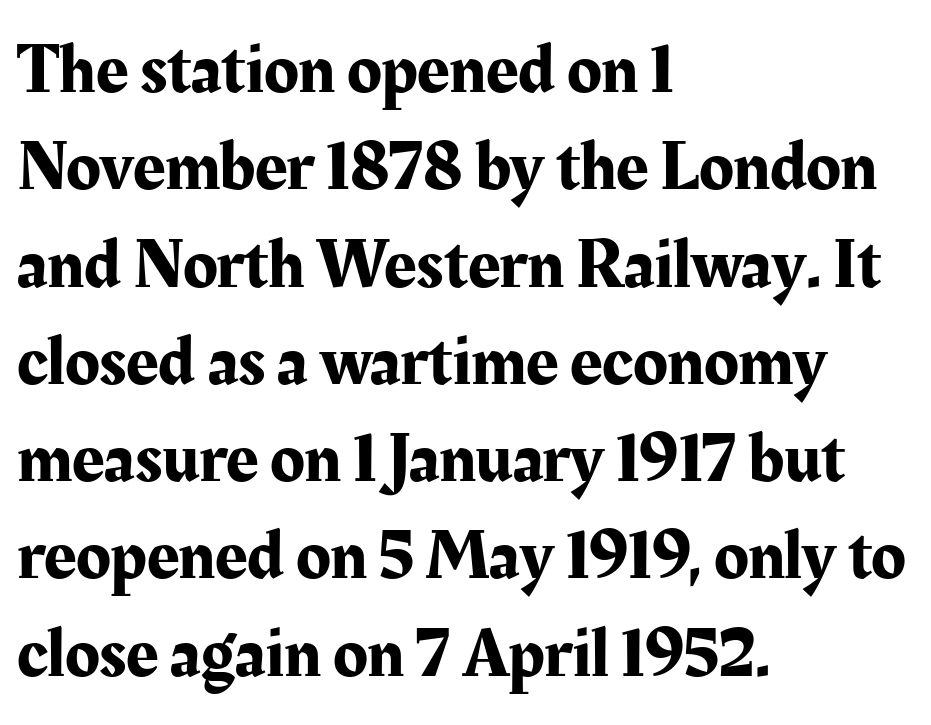
{"serif": "yes", "italic": "no", "width": "normal", "stroke_contrast": "medium", "x_height": "medium", "monospaced": "no", "underline": "no", "align": "left", "line_spacing": "normal", "line_spacing_ratio": 1.37, "letter_spacing": "normal", "letter_spacing_em": 0.0, "glyph_px": 71}
